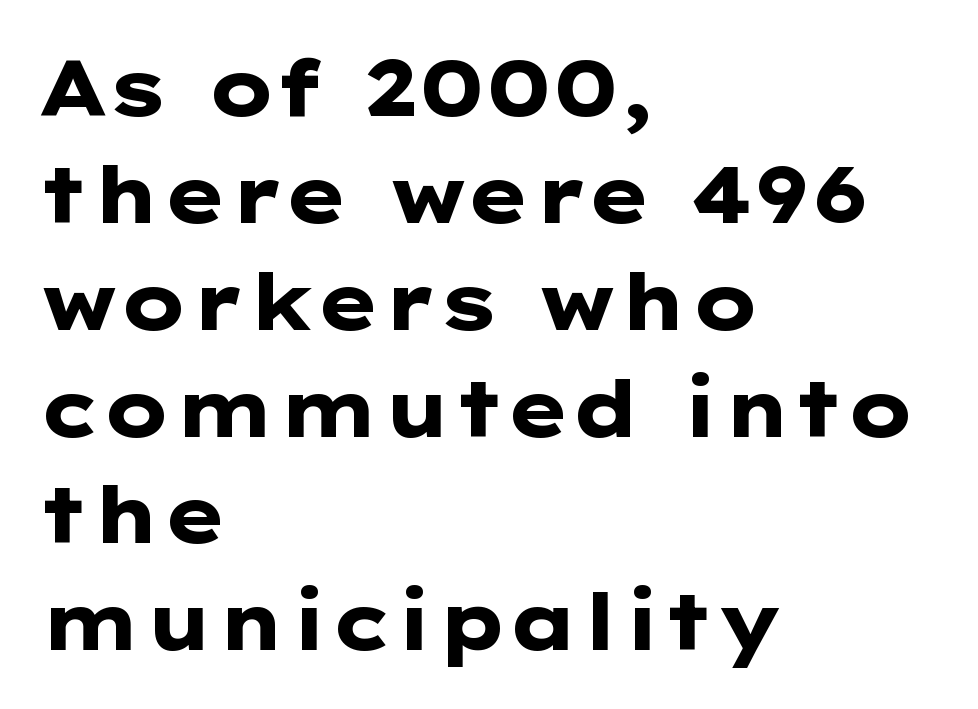
Q: Is the text bold? A: Yes.
Q: Is the text italic (slanted)? A: No, it is upright.
Q: Is the typeface a serif or a sans-serif typeface? A: Sans-serif.
Q: Is the text underlined? A: No.
Q: How is the paragraph aligned? A: Left-aligned.
Q: Is the spacing between letters normal or unusually wide? A: Normal.
Q: Is the spacing between lines tight, normal or loose? A: Normal.
Q: Width (condensed, normal, or wide)? A: Wide.
Q: Stroke contrast? A: Low.
Q: x-height? A: Medium.
